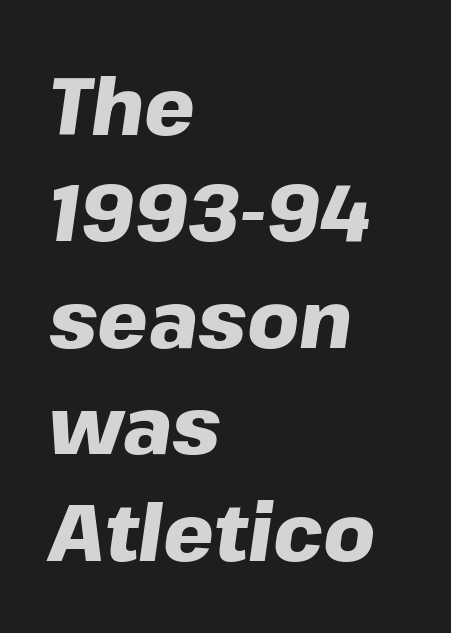
The image shows 80 px heavy type, italic (leaning right); set left-aligned, normal line spacing (1.33x), normal letter spacing, not underlined; low stroke contrast and a medium x-height.
